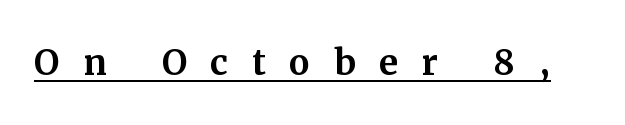
A roman cut, with each character standing at attention. These lines have a slow, spaced-out rhythm from letter to letter. I'd call this a serif setting — the letters wear small feet. The glyphs are accompanied by a horizontal stroke just below them. The passage shown is typed in a proportional face where columns would drift.
